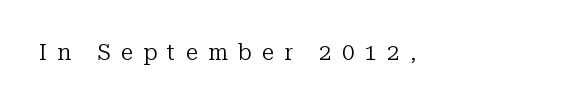
The image shows 22 px text type, upright; set unusually wide letter spacing (+0.47 em), not underlined.
